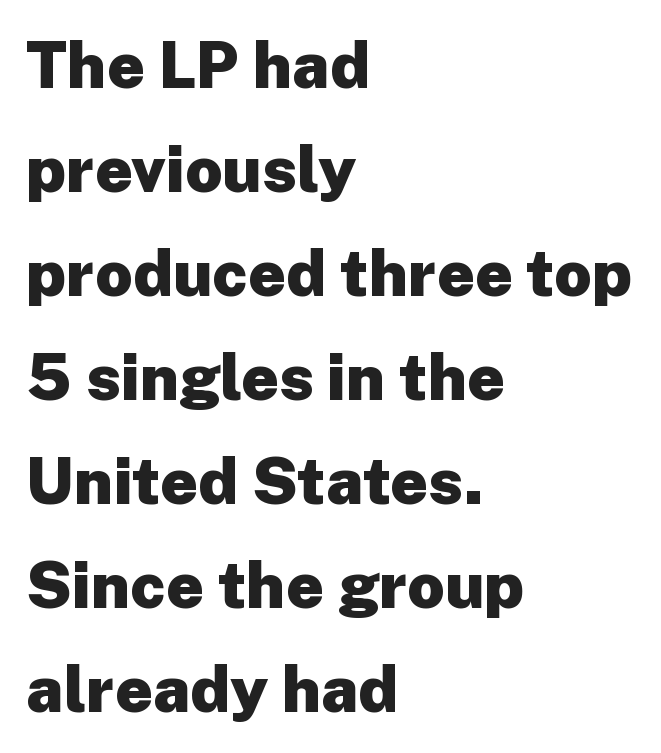
{"serif": "no", "italic": "no", "bold": "yes", "weight": "heavy", "width": "normal", "stroke_contrast": "low", "x_height": "medium", "monospaced": "no", "underline": "no", "align": "left", "line_spacing": "normal", "line_spacing_ratio": 1.6, "letter_spacing": "normal", "letter_spacing_em": 0.0, "glyph_px": 65}
